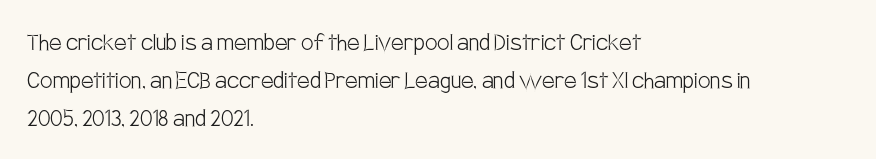
Left-aligned paragraph, ragged on the right. Each word holds together tightly as a unit, with standard inter-letter gaps. The designer went with a sans here, leaving each stem footless. No letter is thick-stroked: the sample isn't bold. Descenders are the only things crossing below the line.
